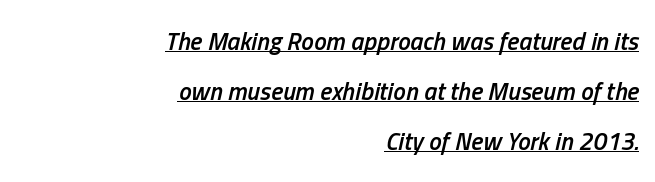
Q: Is the text bold? A: Semi-bold.
Q: Is the text italic (slanted)? A: Yes, it leans right by about 13 degrees.
Q: Is the text underlined? A: Yes.
Q: How is the paragraph aligned? A: Right-aligned.
Q: Is the spacing between letters normal or unusually wide? A: Normal.
Q: Is the spacing between lines tight, normal or loose? A: Loose.
